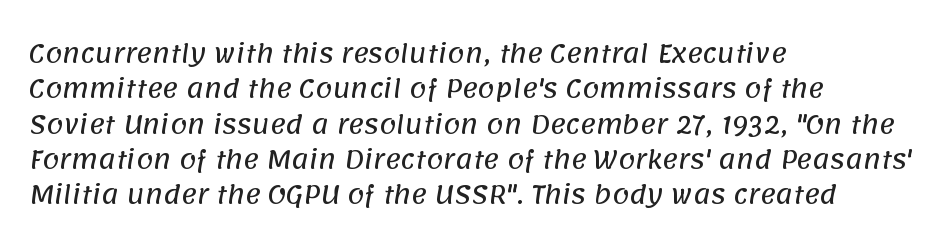
The space between consecutive lines is moderate. Beneath every word, the page is bare. Does extra space separate the letters? No, they use regular spacing. Each line starts at the same left margin while the right side varies.
